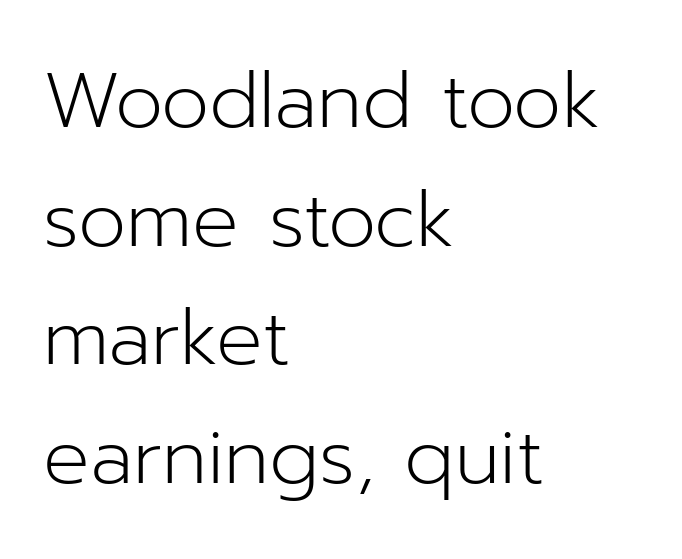
Q: Is the text bold? A: No.
Q: Is the text italic (slanted)? A: No, it is upright.
Q: Is the typeface a serif or a sans-serif typeface? A: Sans-serif.
Q: Is the text underlined? A: No.
Q: How is the paragraph aligned? A: Left-aligned.
Q: Is the spacing between letters normal or unusually wide? A: Normal.
Q: Is the spacing between lines tight, normal or loose? A: Normal.
Q: Width (condensed, normal, or wide)? A: Normal.
Q: Stroke contrast? A: Low.
Q: x-height? A: Medium.
Q: Monospaced? A: No.
